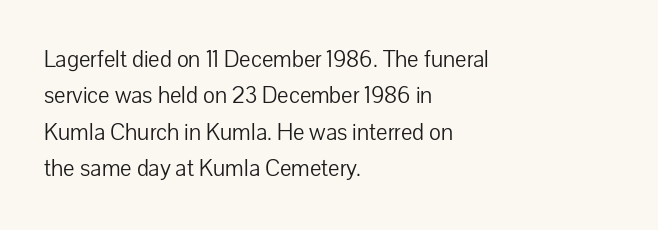
The image shows 24 px text type, upright; set left-aligned, normal line spacing (1.52x), normal letter spacing, not underlined.
